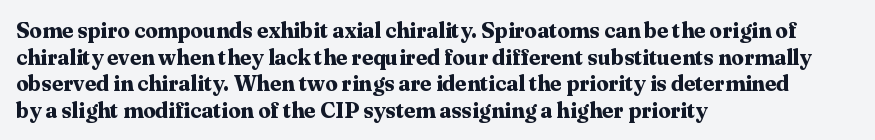
Q: Is the text bold? A: Yes.
Q: Is the text italic (slanted)? A: No, it is upright.
Q: Is the text underlined? A: No.
Q: How is the paragraph aligned? A: Left-aligned.
Q: Is the spacing between letters normal or unusually wide? A: Normal.
